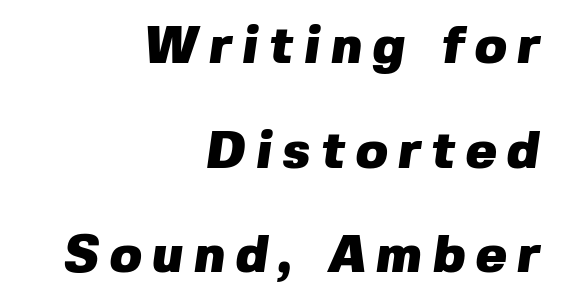
{"serif": "no", "bold": "yes", "weight": "heavy", "width": "normal", "stroke_contrast": "low", "x_height": "medium", "monospaced": "no", "underline": "no", "align": "right", "line_spacing": "loose", "line_spacing_ratio": 2.01, "letter_spacing": "wide", "letter_spacing_em": 0.2, "glyph_px": 52}
